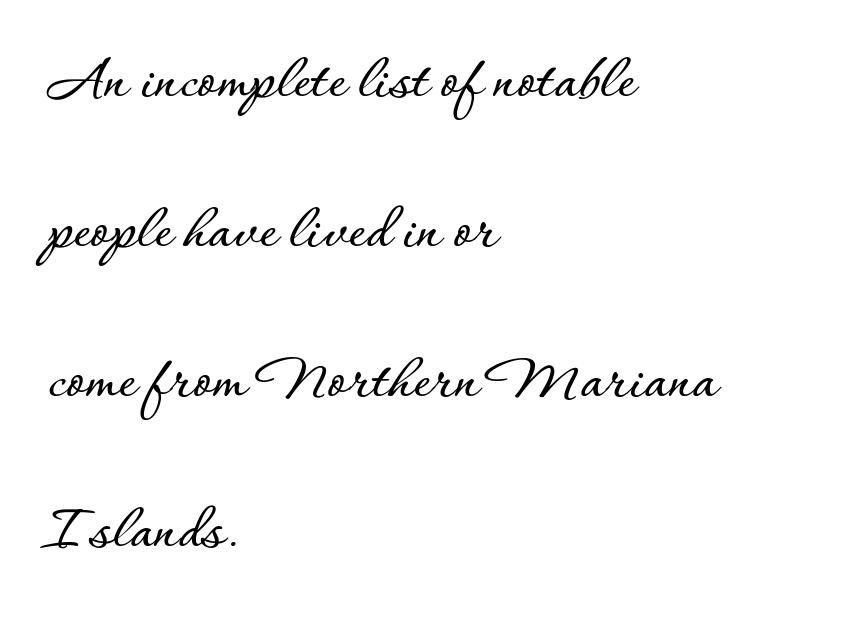
Q: Is the text italic (slanted)? A: Yes.
Q: Is the text underlined? A: No.
Q: How is the paragraph aligned? A: Left-aligned.
Q: Is the spacing between letters normal or unusually wide? A: Normal.
Q: Is the spacing between lines tight, normal or loose? A: Loose.
Q: Width (condensed, normal, or wide)? A: Normal.
Q: Stroke contrast? A: Low.
Q: x-height? A: Small.
Q: Monospaced? A: No.
